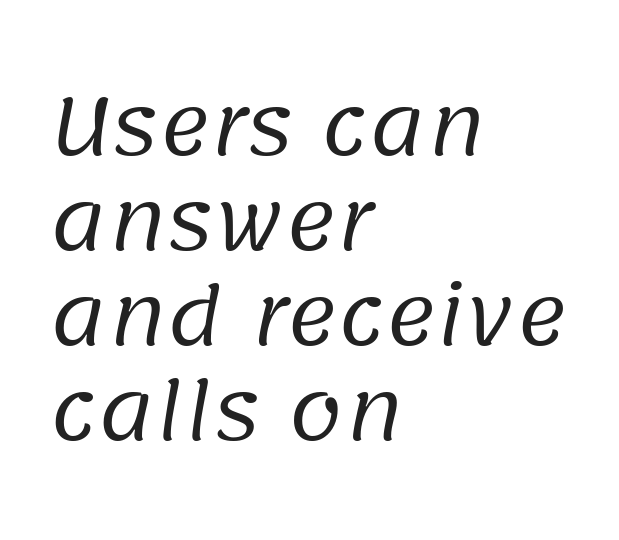
Is this a sans? Yes — the strokes have no serifs. In terms of letterspacing, this is plain default setting. Counters stay open thanks to moderate or lighter strokes. Nobody drew a line under any word here. Alignment: flush left.
